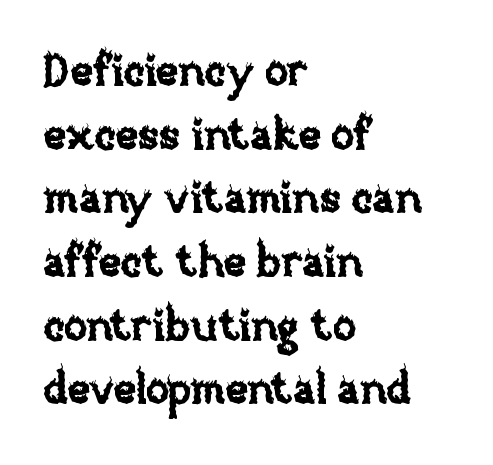
{"italic": "no", "width": "normal", "stroke_contrast": "low", "x_height": "large", "monospaced": "no", "underline": "no", "align": "left", "line_spacing": "normal", "line_spacing_ratio": 1.48, "letter_spacing": "normal", "letter_spacing_em": 0.0, "glyph_px": 43}
